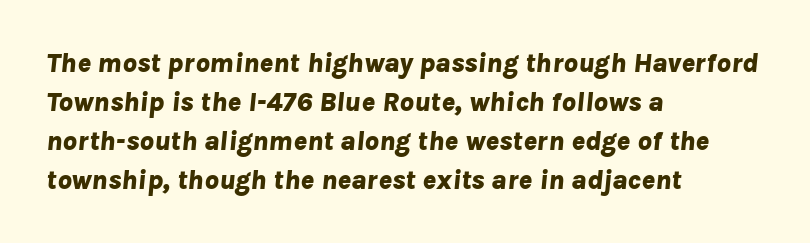
The image shows 28 px bold type, italic (leaning right); set left-aligned, normal line spacing (1.39x), normal letter spacing, not underlined; low stroke contrast and a medium x-height.
